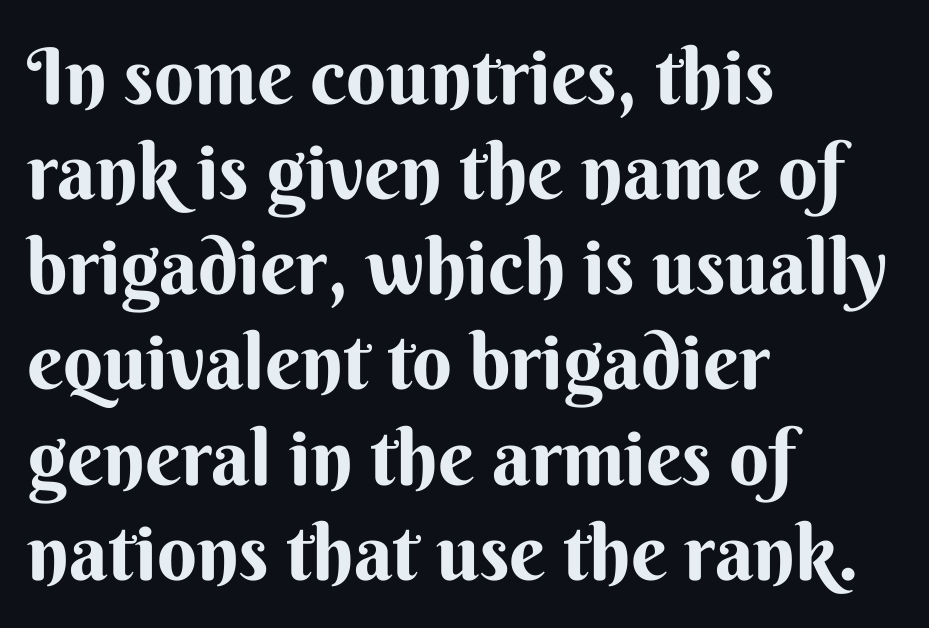
Posture: straight, roman, zero tilt. Look at the tracking — it's just the regular setting, nothing added. Proportional: the letters do not fall into vertical columns. The zone under the glyphs is completely vacant. Teacher's note: observe the even left margin — that is flush-left alignment. Nothing sits at the stroke ends, so this counts as sans-serif.
